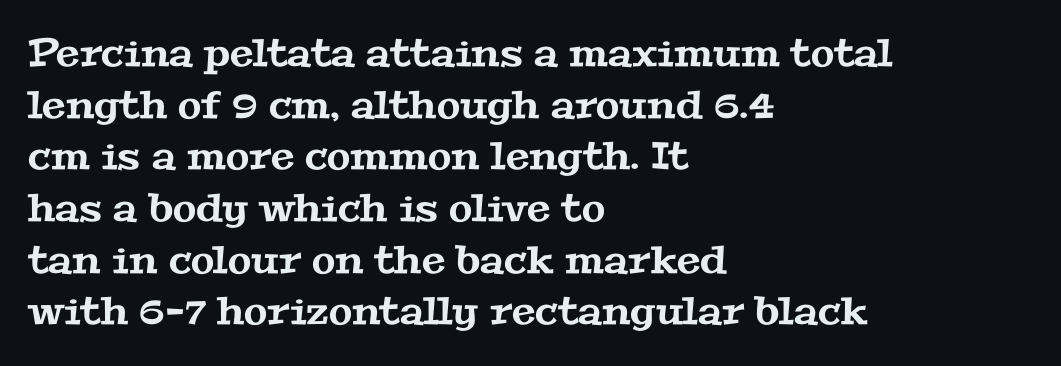
Q: Is the typeface a serif or a sans-serif typeface? A: Serif.
Q: Is the text underlined? A: No.
Q: How is the paragraph aligned? A: Left-aligned.
Q: Is the spacing between letters normal or unusually wide? A: Normal.
Q: Is the spacing between lines tight, normal or loose? A: Normal.
Q: Width (condensed, normal, or wide)? A: Wide.
Q: Stroke contrast? A: Medium.
Q: x-height? A: Medium.
Q: Monospaced? A: No.
